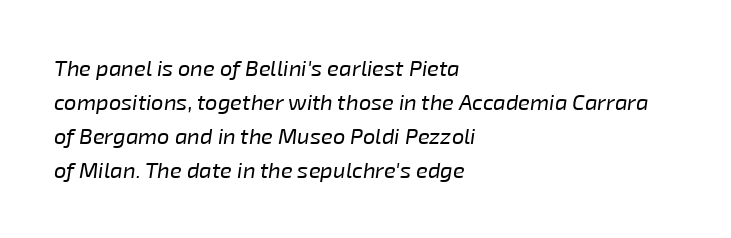
Yep, that's italic — everything's leaning. Does extra space separate the letters? No, they use regular spacing. Letters have the restrained weight of plain body copy at most. What's the leading like? Ordinary, nothing unusual. Honestly, there is no underline to notice here at all.
